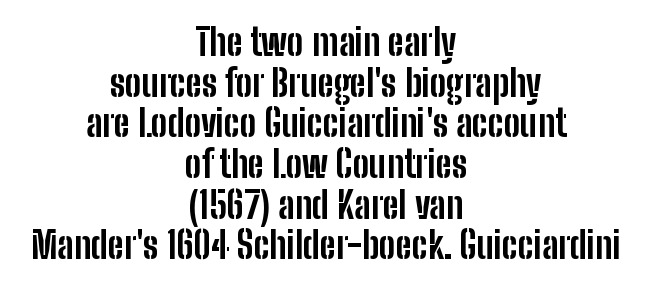
What weight is shown? A full bold with thick strokes. Leading is clearly below the norm, producing a dense column. Grotesque or geometric, the face here clearly has no serifs. The rendering uses natural spacing where letterforms have individual widths. Posture: straight, roman, zero tilt.
